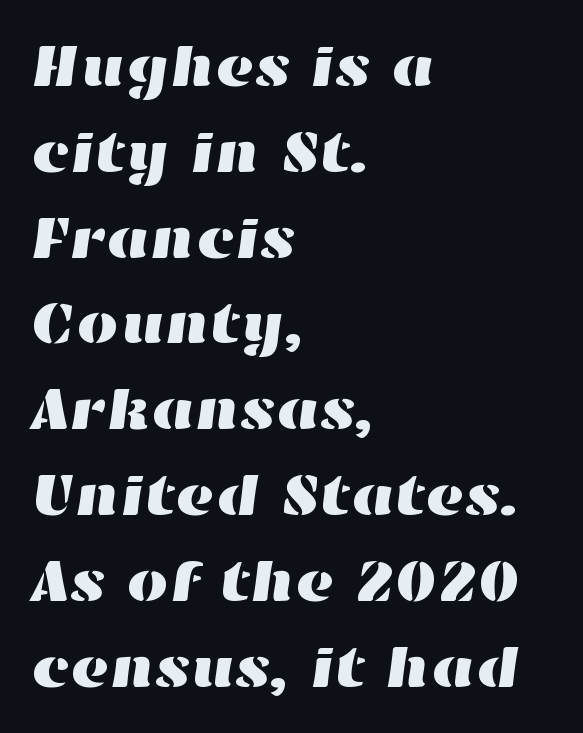
Q: Is the text underlined? A: No.
Q: How is the paragraph aligned? A: Left-aligned.
Q: Is the spacing between letters normal or unusually wide? A: Normal.
Q: Is the spacing between lines tight, normal or loose? A: Normal.
Q: Width (condensed, normal, or wide)? A: Wide.
Q: Stroke contrast? A: High.
Q: x-height? A: Medium.
Q: Monospaced? A: No.
